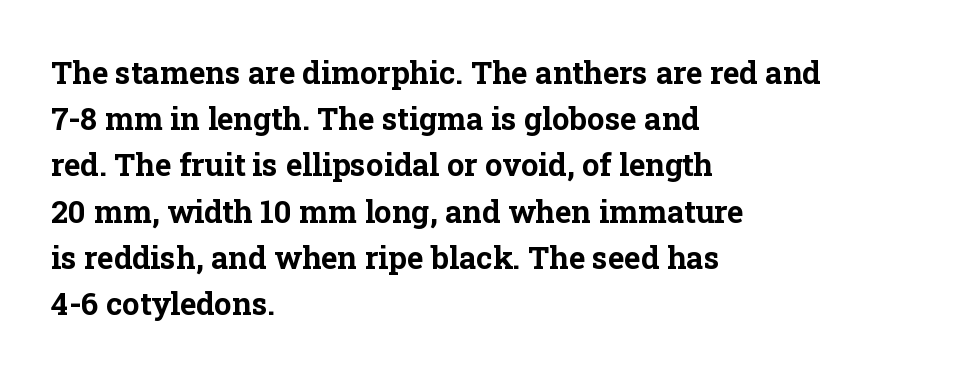
This sample has the flowing, uneven cadence of proportional lettering. What weight is shown? A full bold with thick strokes. The specimen reads as upright at a glance. The characters display serif detailing at their extremities. The specimen omits any rule beneath the text block's lines.
